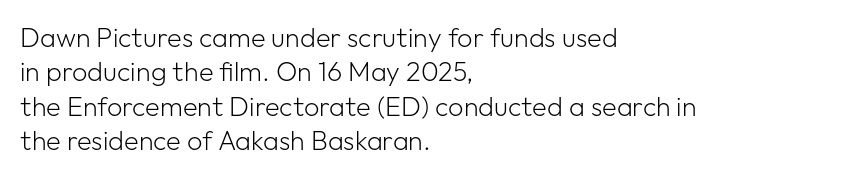
The image shows 27 px text type, upright; set left-aligned, normal line spacing (1.27x), normal letter spacing, not underlined.
